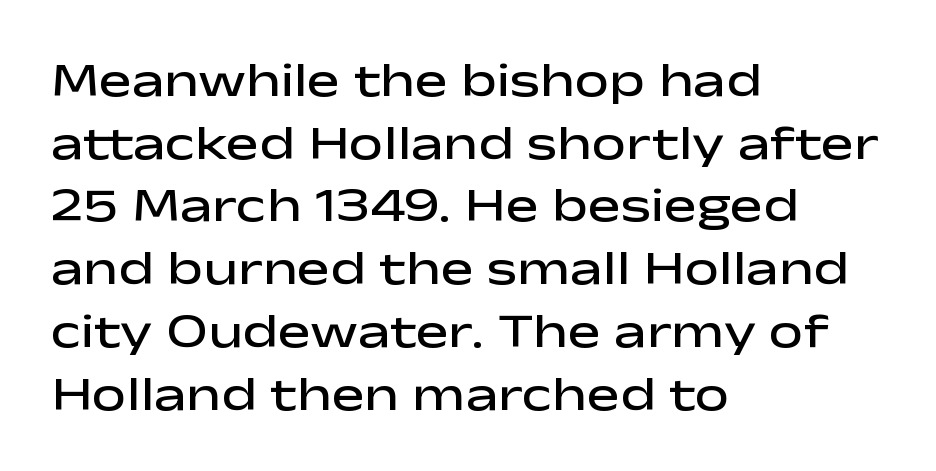
{"serif": "no", "italic": "no", "bold": "semi", "weight": "semibold", "width": "wide", "stroke_contrast": "low", "x_height": "medium", "monospaced": "no", "underline": "no", "align": "left", "line_spacing": "normal", "line_spacing_ratio": 1.28, "letter_spacing": "normal", "letter_spacing_em": 0.0, "glyph_px": 49}
